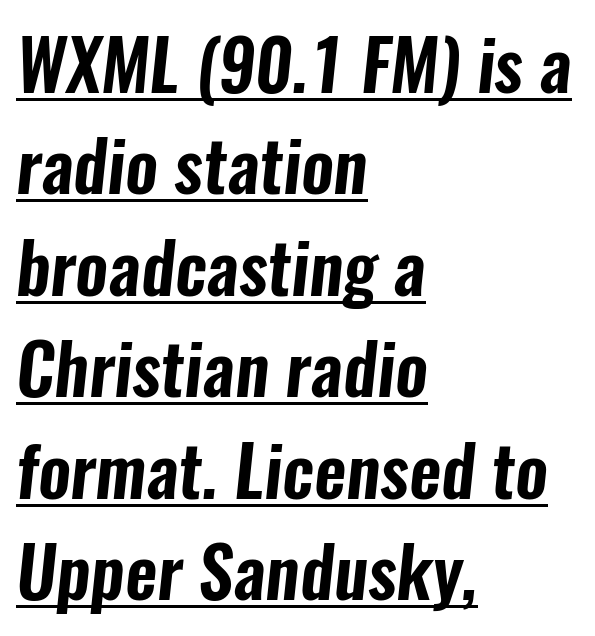
The image shows 70 px condensed sans-serif type; set left-aligned, normal line spacing (1.45x), normal letter spacing, underlined; low stroke contrast and a medium x-height.
